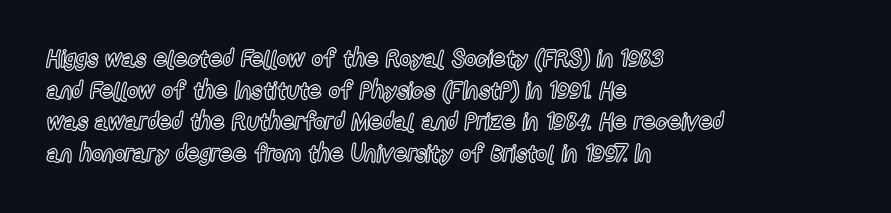
The image shows 24 px text type; set left-aligned, normal line spacing (1.32x), normal letter spacing, not underlined.
